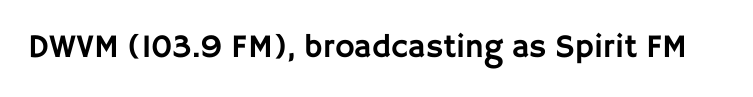
The image shows 33 px sans-serif type, upright; set normal letter spacing, not underlined; low stroke contrast and a large x-height.
